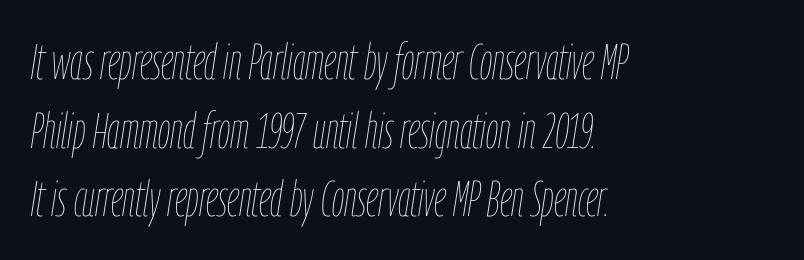
An italicized treatment has been applied to the whole sample. Alignment: flush left. Stems here are at most as thick as an everyday book face. Descender tails drop into unmarked territory.
